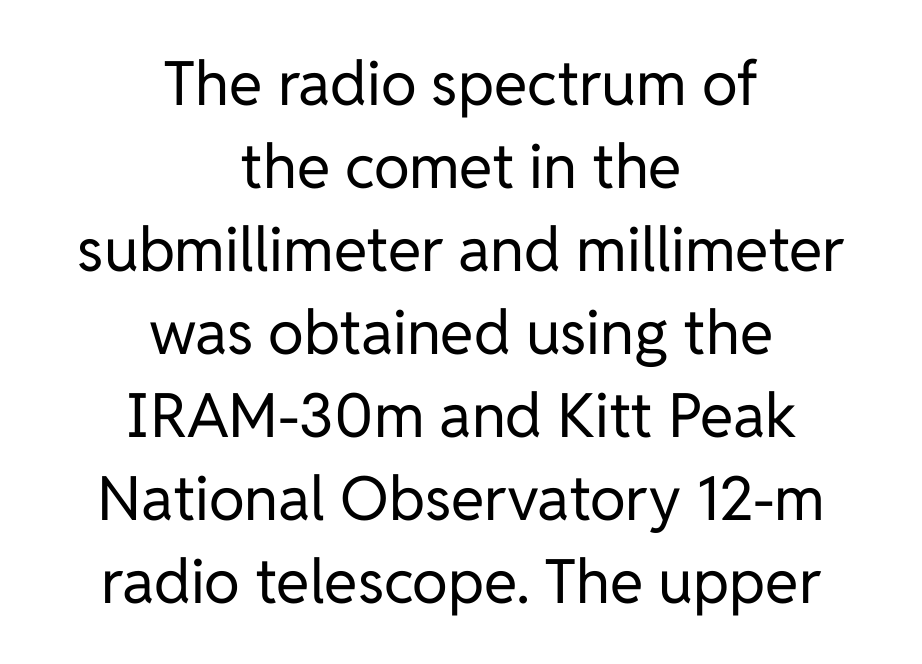
Caption: standard tracking, unaltered. The strokes are not fattened; the text isn't bold. Only glyphs here, with clear space below each row. This rendering employs a face without finishing strokes, i.e., a sans-serif. One-word summary of the alignment: center. Rows of type keep a routine distance in the vertical direction.
